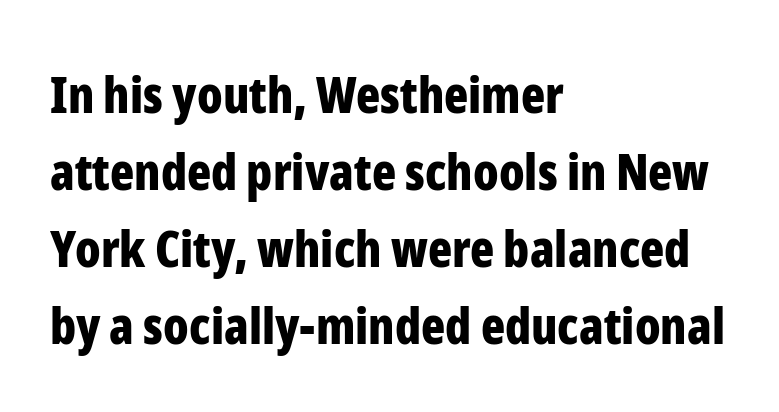
Q: Is the text bold? A: Yes.
Q: Is the text italic (slanted)? A: No, it is upright.
Q: Is the typeface a serif or a sans-serif typeface? A: Sans-serif.
Q: Is the text underlined? A: No.
Q: How is the paragraph aligned? A: Left-aligned.
Q: Is the spacing between letters normal or unusually wide? A: Normal.
Q: Is the spacing between lines tight, normal or loose? A: Normal.
Q: Width (condensed, normal, or wide)? A: Condensed.
Q: Stroke contrast? A: Low.
Q: x-height? A: Medium.
Q: Monospaced? A: No.
